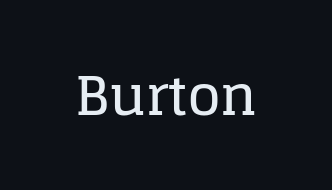
The letterforms sit shoulder to shoulder at normal distance. Do the characters align in a grid? No, the font is proportional. Any mark beneath the type? The region is blank. Font category for this specimen: serif. The typography opts for an upright posture over an oblique one.
